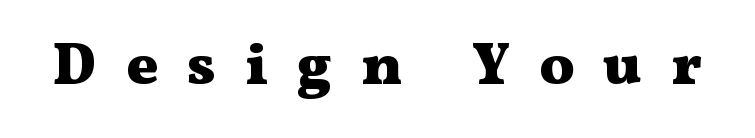
Q: Is the text bold? A: Yes.
Q: Is the text italic (slanted)? A: No, it is upright.
Q: Is the typeface a serif or a sans-serif typeface? A: Serif.
Q: Is the text underlined? A: No.
Q: Is the spacing between letters normal or unusually wide? A: Unusually wide.
Q: Width (condensed, normal, or wide)? A: Wide.
Q: Stroke contrast? A: Medium.
Q: x-height? A: Medium.
Q: Monospaced? A: No.
